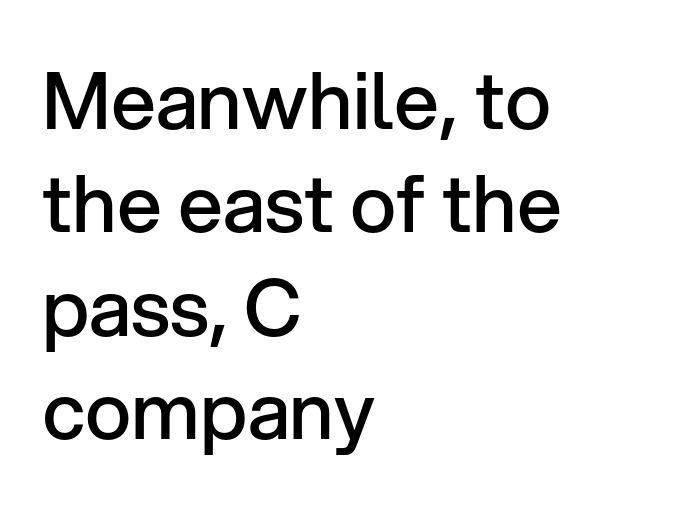
The image shows 79 px semibold sans-serif type, upright; set left-aligned, normal line spacing (1.31x), normal letter spacing, not underlined; low stroke contrast and a medium x-height.
